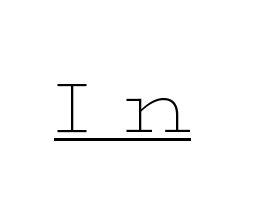
{"serif": "yes", "italic": "no", "bold": "no", "weight": "thin", "width": "wide", "stroke_contrast": "low", "x_height": "medium", "monospaced": "no", "underline": "yes", "letter_spacing": "wide", "letter_spacing_em": 0.47, "glyph_px": 69}
